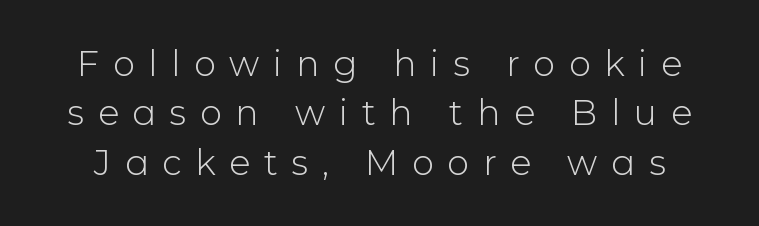
The image shows 35 px light sans-serif type, upright; set normal line spacing (1.41x), unusually wide letter spacing (+0.39 em), not underlined; low stroke contrast and a medium x-height.
